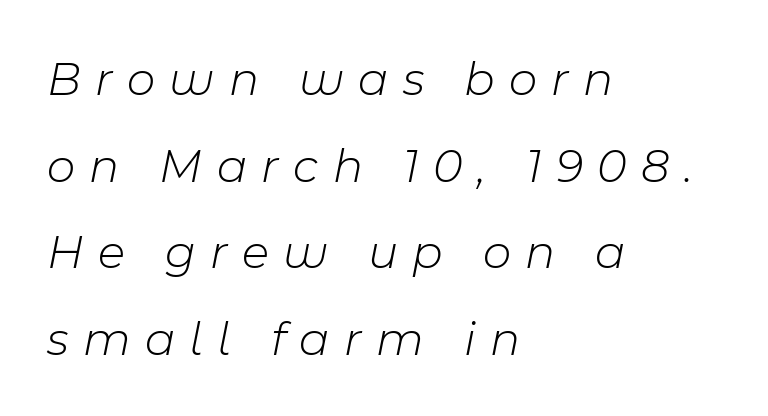
Q: Is the text bold? A: No.
Q: Is the text italic (slanted)? A: Yes, it leans right by about 11 degrees.
Q: Is the text underlined? A: No.
Q: How is the paragraph aligned? A: Left-aligned.
Q: Is the spacing between letters normal or unusually wide? A: Unusually wide.
Q: Width (condensed, normal, or wide)? A: Normal.
Q: Stroke contrast? A: Low.
Q: x-height? A: Medium.
Q: Monospaced? A: No.
